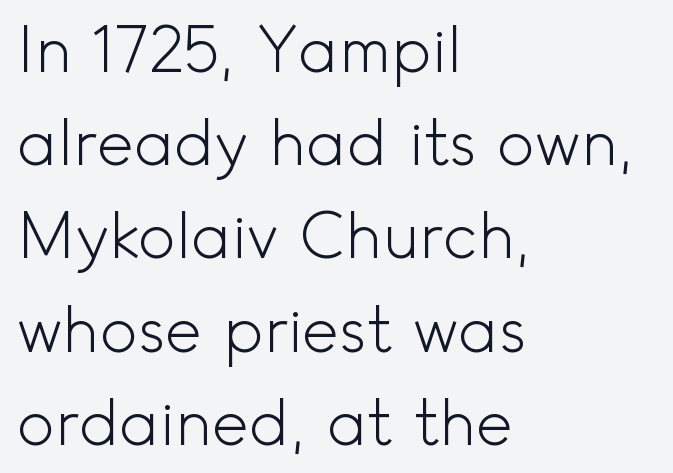
Look at the bottom of the vertical strokes: they stop flat, with no serifs. Italic: no, the glyphs are upright roman. Stem width sits at or under what a default text font uses. Successive baselines arrive at the customary interval. Each letter keeps its own natural width here, so spacing adapts to shape.
